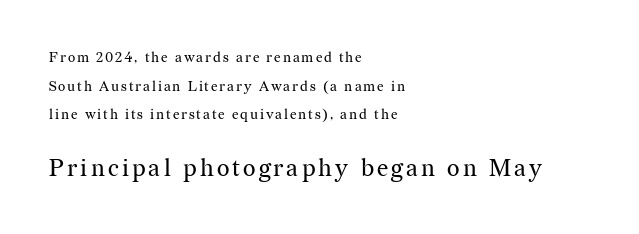
Rule under the text: the space is simply empty. A student would notice the bottom passage is typeset larger than what precedes it. Characters remain perfectly vertical along every line. A quiet, ordinary-to-light weight characterises the typeface.
